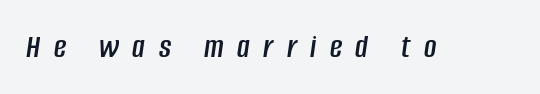
Do the characters align in a grid? No, the font is proportional. The zone under the glyphs is completely vacant. Honestly, the letter spacing is so wide it's the main thing you notice. Looking at the ascenders, they clearly lean.
